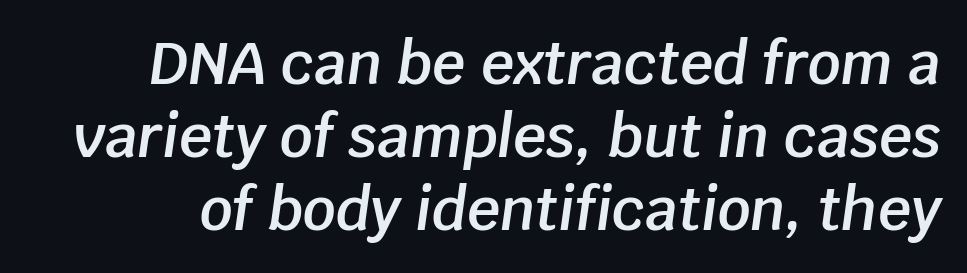
The image shows 58 px semibold type, italic (leaning right); set normal line spacing (1.26x), normal letter spacing, not underlined; low stroke contrast and a large x-height.
